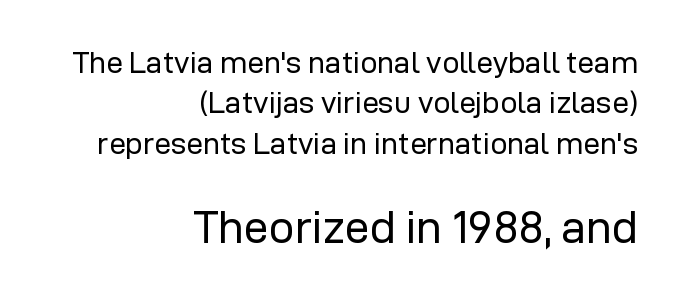
{"serif": "no", "italic": "no", "bold": "no", "weight": "regular", "width": "normal", "stroke_contrast": "low", "x_height": "medium", "monospaced": "no", "underline": "no", "align": "right", "line_spacing": "normal", "line_spacing_ratio": 1.35, "letter_spacing": "normal", "letter_spacing_em": 0.0, "larger_block": "second", "size_ratio": 1.5, "glyph_px": 45}
